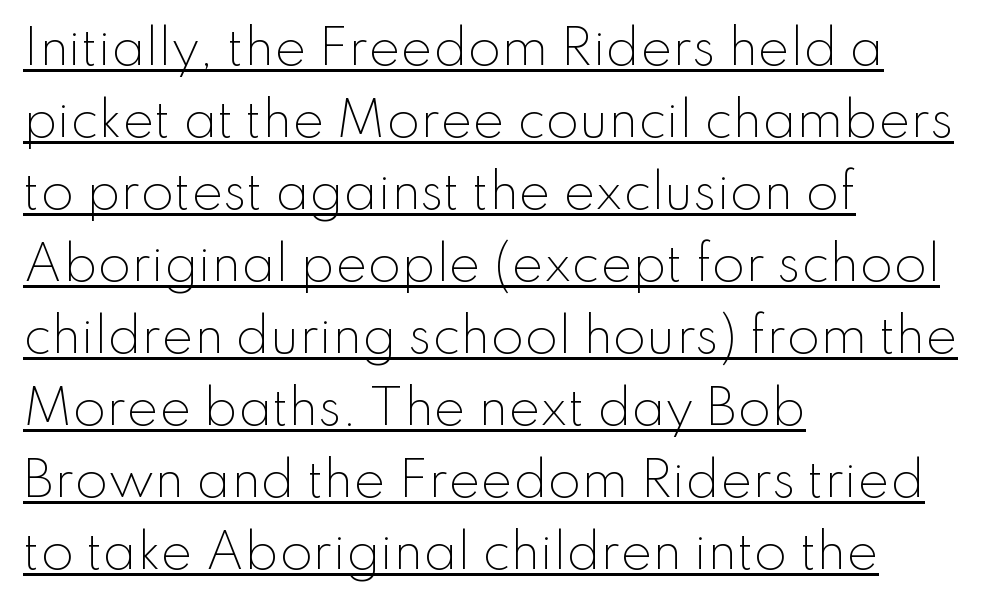
{"serif": "no", "italic": "no", "bold": "no", "weight": "light", "width": "normal", "stroke_contrast": "low", "x_height": "small", "monospaced": "no", "underline": "yes", "align": "left", "line_spacing": "normal", "line_spacing_ratio": 1.5, "letter_spacing": "normal", "letter_spacing_em": 0.0, "glyph_px": 48}
